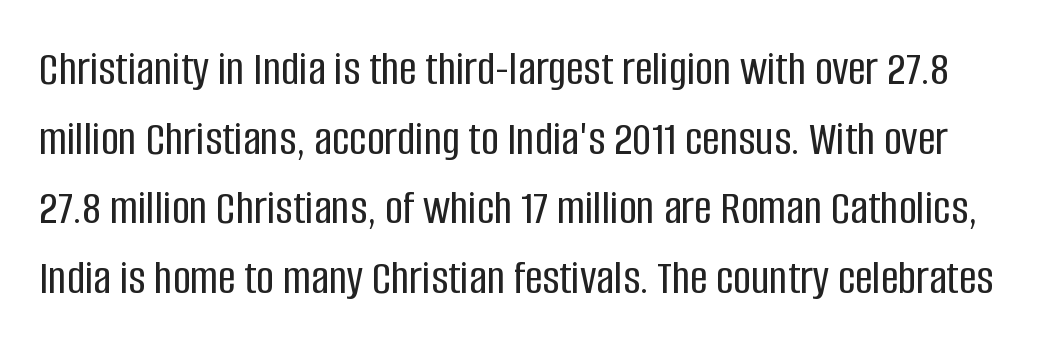
Q: Is the text italic (slanted)? A: No, it is upright.
Q: Is the typeface a serif or a sans-serif typeface? A: Sans-serif.
Q: Is the text underlined? A: No.
Q: Is the spacing between letters normal or unusually wide? A: Normal.
Q: Is the spacing between lines tight, normal or loose? A: Normal.
Q: Width (condensed, normal, or wide)? A: Condensed.
Q: Stroke contrast? A: Low.
Q: x-height? A: Large.
Q: Monospaced? A: No.
